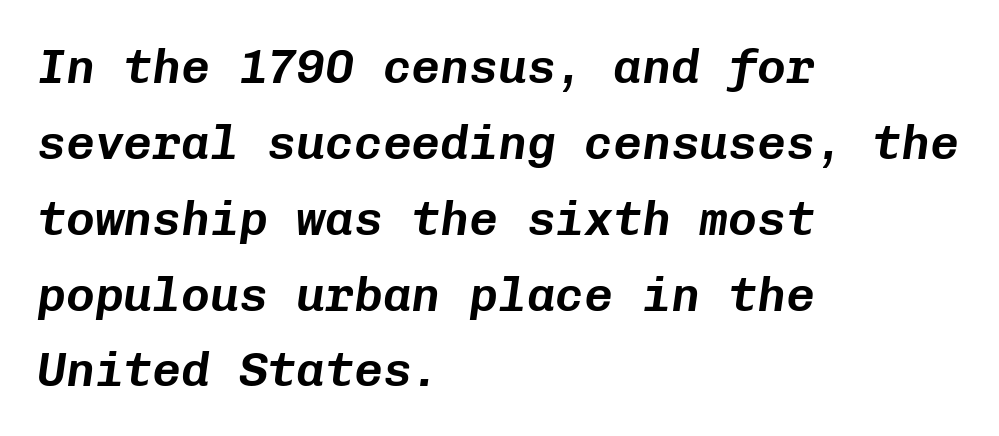
The image shows 48 px text type, italic (leaning right), monospaced; set left-aligned, normal line spacing (1.58x), normal letter spacing, not underlined; low stroke contrast and a medium x-height.
